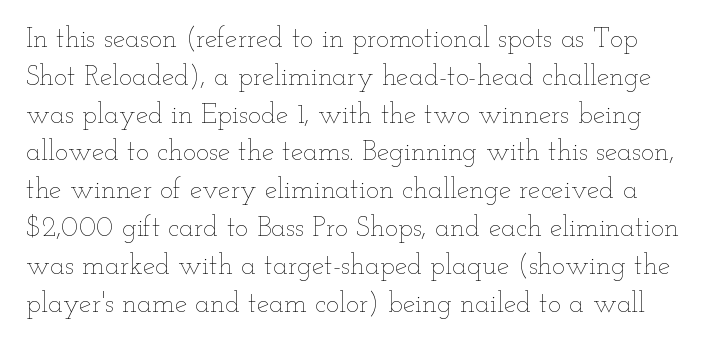
Character widths vary here, with narrow letters taking less room than wide ones. The typeface has the unassuming heft of standard copy or less. This rendering features lettering with no underline. Each new line begins a customary step beneath the previous one. The lettering stays uniformly vertical, giving the passage a roman look. Glyph-to-glyph distance matches everyday printed text.
